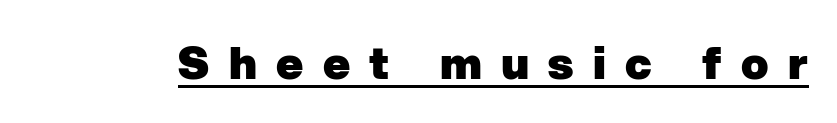
The image shows 45 px heavy sans-serif type; set unusually wide letter spacing (+0.43 em), underlined; low stroke contrast and a medium x-height.
